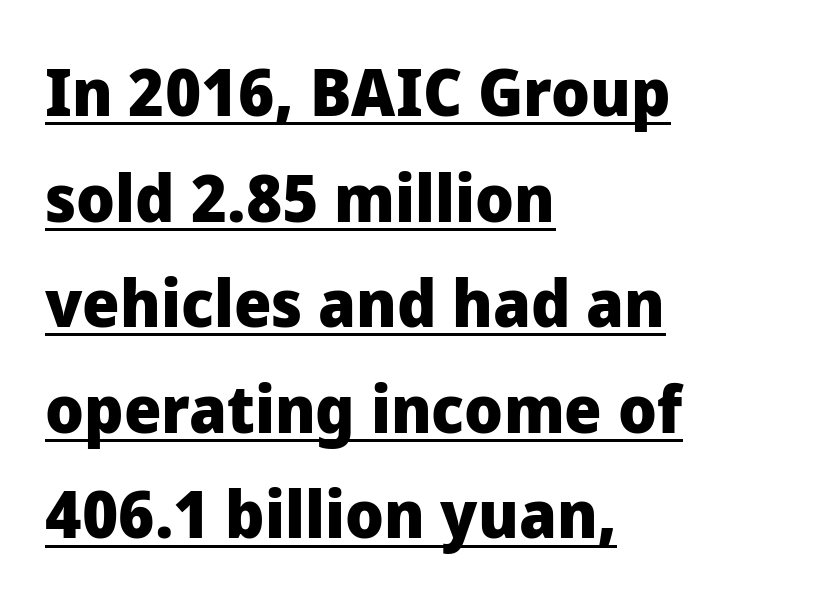
The image shows 66 px heavy sans-serif type, upright; set left-aligned, normal line spacing (1.6x), normal letter spacing, underlined; low stroke contrast and a medium x-height.
